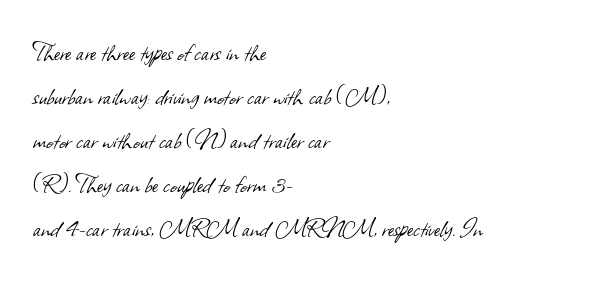
Do the characters align in a grid? No, the font is proportional. The characters are drawn with everyday or finer stroke widths. The face used here is rendered with its standard letterfit. The space between consecutive lines is moderate. All the whitespace from short lines collects on the right.
